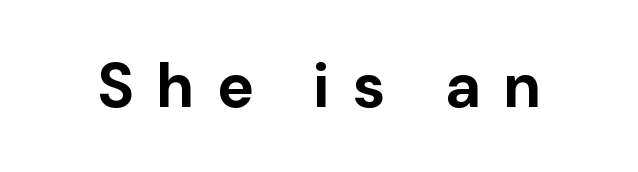
{"serif": "no", "italic": "no", "bold": "yes", "weight": "bold", "width": "normal", "stroke_contrast": "low", "x_height": "medium", "monospaced": "no", "underline": "no", "letter_spacing": "wide", "letter_spacing_em": 0.36, "glyph_px": 62}
